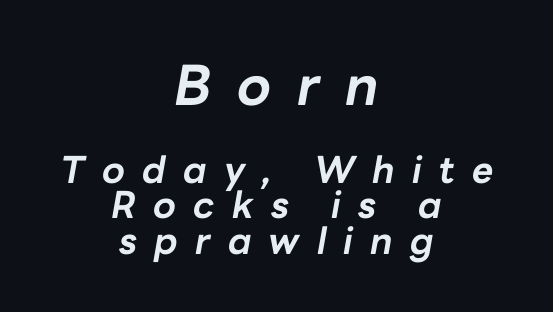
Top chunk: large. Bottom chunk: small. Spacing between characters has been opened up far beyond the box default. The lines are packed closely together with very little leading. The sample has been set heavy, in full bold. The face used here is proportionally spaced, like ordinary book or web type.
